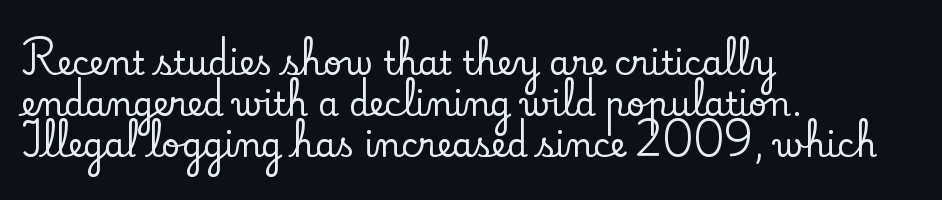
Q: Is the text italic (slanted)? A: No, it is upright.
Q: Is the typeface a serif or a sans-serif typeface? A: Serif.
Q: Is the text underlined? A: No.
Q: How is the paragraph aligned? A: Left-aligned.
Q: Is the spacing between letters normal or unusually wide? A: Normal.
Q: Is the spacing between lines tight, normal or loose? A: Normal.
Q: Width (condensed, normal, or wide)? A: Normal.
Q: Stroke contrast? A: Low.
Q: x-height? A: Small.
Q: Monospaced? A: No.
